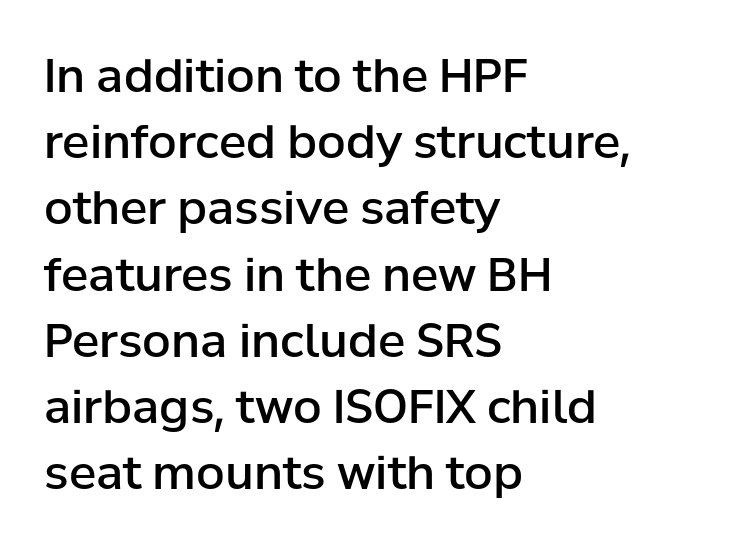
The image shows 46 px semibold sans-serif type, upright; set left-aligned, normal line spacing (1.44x), normal letter spacing, not underlined; low stroke contrast and a medium x-height.
